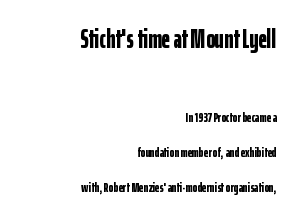
{"italic": "no", "bold": "yes", "underline": "no", "align": "right", "line_spacing": "loose", "line_spacing_ratio": 2.5, "letter_spacing": "normal", "letter_spacing_em": 0.0, "larger_block": "first", "size_ratio": 1.93, "glyph_px": 27}
